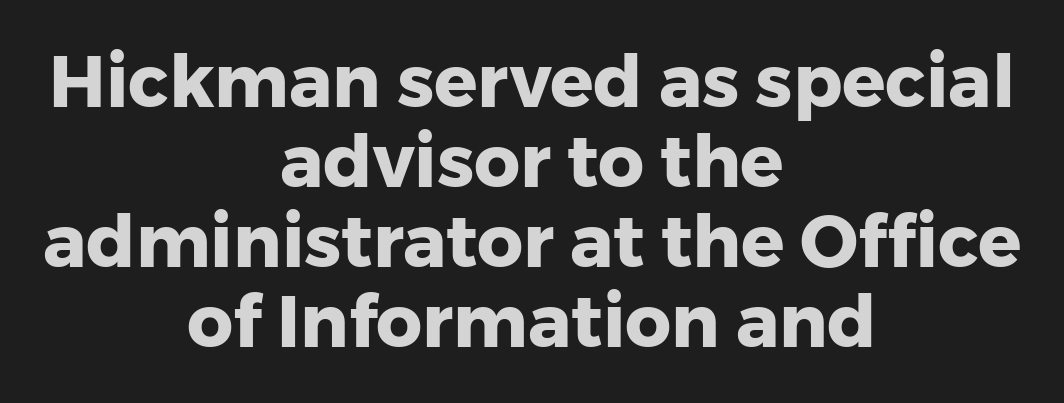
{"serif": "no", "italic": "no", "bold": "yes", "weight": "heavy", "width": "normal", "stroke_contrast": "low", "x_height": "medium", "monospaced": "no", "underline": "no", "align": "center", "line_spacing": "tight", "line_spacing_ratio": 1.11, "letter_spacing": "normal", "letter_spacing_em": 0.0, "glyph_px": 72}
